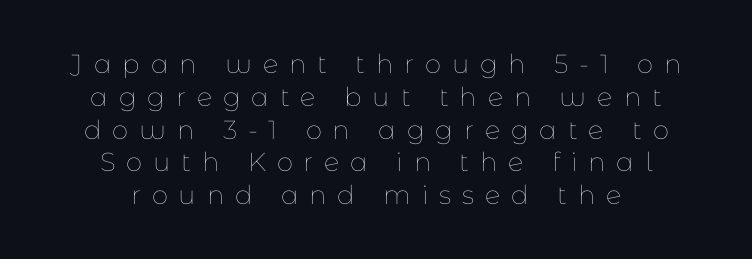
{"italic": "no", "bold": "no", "underline": "no", "align": "center", "line_spacing": "normal", "line_spacing_ratio": 1.26, "letter_spacing": "wide", "letter_spacing_em": 0.42, "glyph_px": 26}
